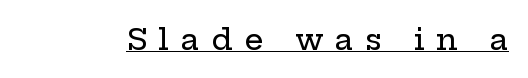
The type is letterspaced generously, with wide tracking. Do the characters align in a grid? No, the font is proportional. Emphasis is given by a line drawn under the lettering. Does the type have serifs? Yes, each stem ends in a small foot. Characters remain perfectly vertical along every line.
